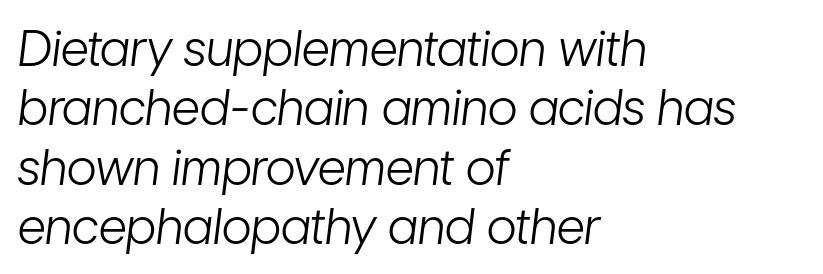
Q: Is the text bold? A: No.
Q: Is the text italic (slanted)? A: Yes, it leans right by about 7 degrees.
Q: Is the text underlined? A: No.
Q: How is the paragraph aligned? A: Left-aligned.
Q: Is the spacing between letters normal or unusually wide? A: Normal.
Q: Width (condensed, normal, or wide)? A: Condensed.
Q: Stroke contrast? A: Low.
Q: x-height? A: Medium.
Q: Monospaced? A: No.
